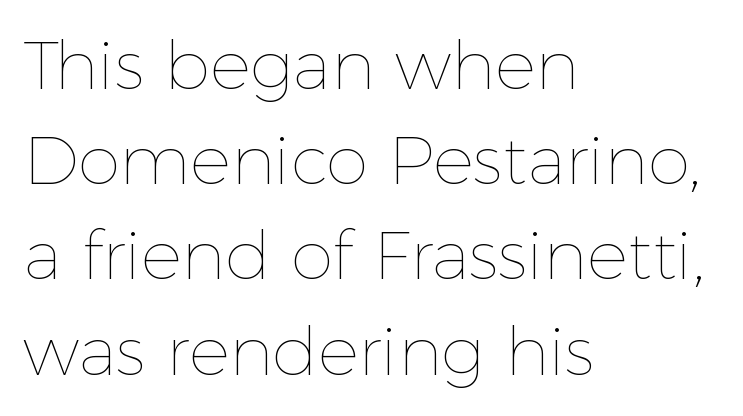
When letters stand straight like this, we call the style roman or upright. These lines keep a tight, regular rhythm from letter to letter. Letters rest on an invisible, unmarked baseline. A typesetter would call this proportional, since set widths differ per character.
